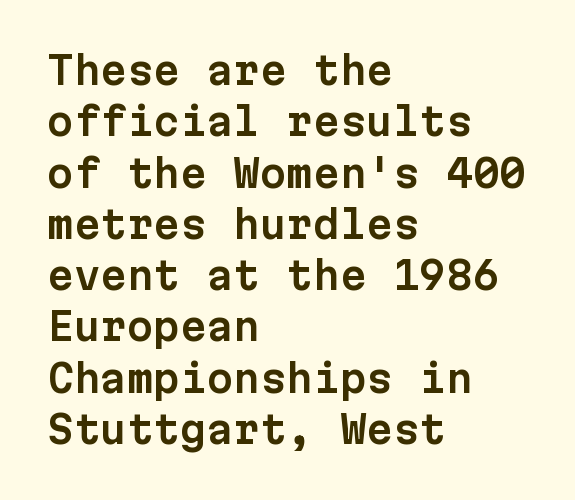
The letters sit at their default tracking, neither squeezed nor spread. Notice how descenders clear the ascenders below comfortably — that's standard leading. Ordinary non-slanted type is in use. The designer went with a sans here, leaving each stem footless. Just letters on the line, the space beneath them empty. Layout note: lines flush left.
